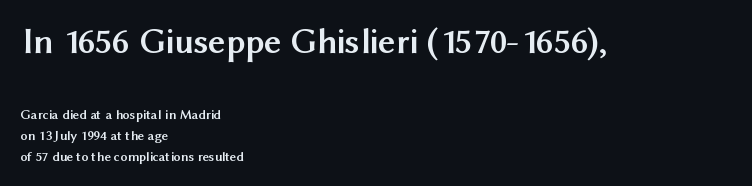
The image shows 37 px semibold sans-serif type, upright; set left-aligned, normal line spacing (1.52x), normal letter spacing, not underlined; the first (top) block is 2.64x larger; medium stroke contrast and a medium x-height.
